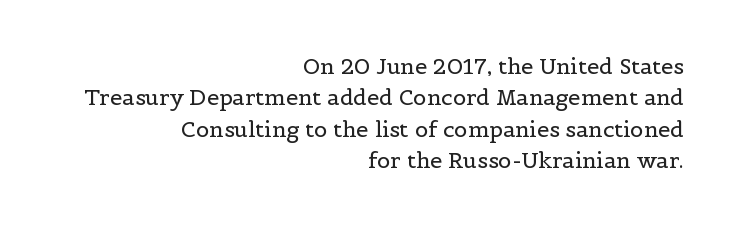
{"italic": "no", "bold": "no", "underline": "no", "align": "right", "line_spacing": "normal", "line_spacing_ratio": 1.43, "letter_spacing": "normal", "letter_spacing_em": 0.0, "glyph_px": 22}
